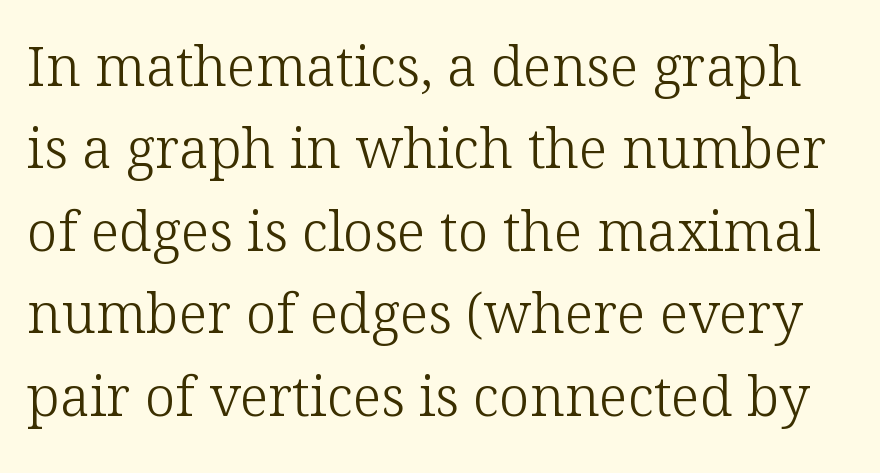
{"serif": "yes", "italic": "no", "bold": "no", "weight": "light", "width": "normal", "stroke_contrast": "low", "x_height": "medium", "monospaced": "no", "underline": "no", "line_spacing": "normal", "line_spacing_ratio": 1.5, "letter_spacing": "normal", "letter_spacing_em": 0.0, "glyph_px": 55}
